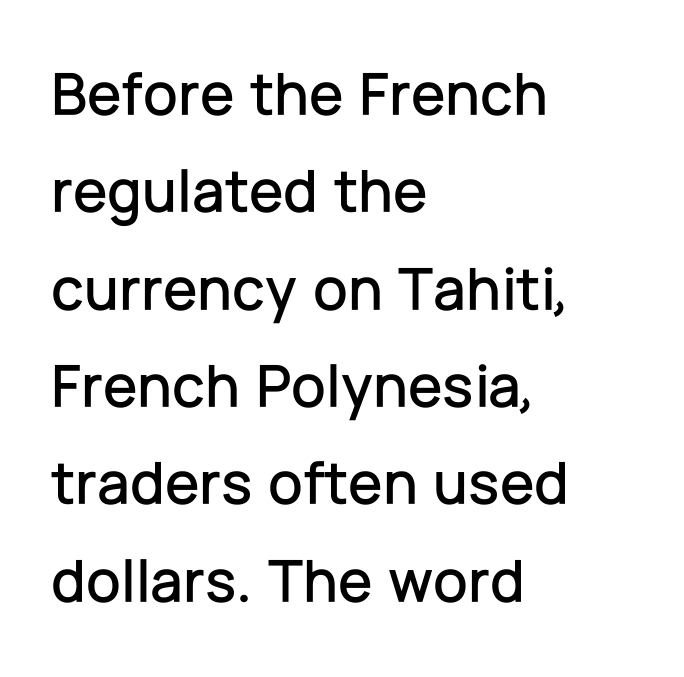
The image shows 62 px sans-serif type, upright; set left-aligned, normal line spacing (1.57x), normal letter spacing, not underlined; low stroke contrast and a medium x-height.
